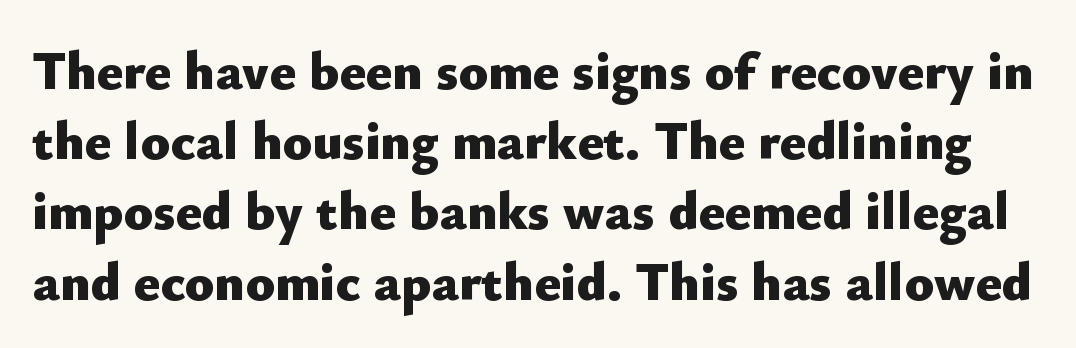
{"serif": "no", "italic": "no", "bold": "yes", "weight": "heavy", "width": "normal", "stroke_contrast": "low", "x_height": "small", "monospaced": "no", "underline": "no", "line_spacing": "normal", "line_spacing_ratio": 1.3, "letter_spacing": "normal", "letter_spacing_em": 0.0, "glyph_px": 54}
